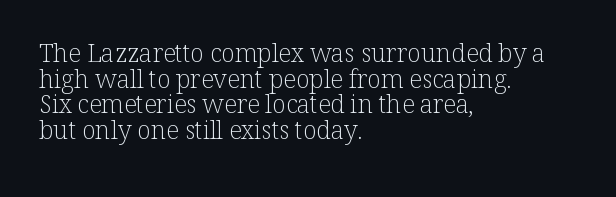
{"italic": "no", "bold": "no", "underline": "no", "align": "left", "line_spacing": "tight", "line_spacing_ratio": 1.03, "letter_spacing": "normal", "letter_spacing_em": 0.0, "glyph_px": 25}
